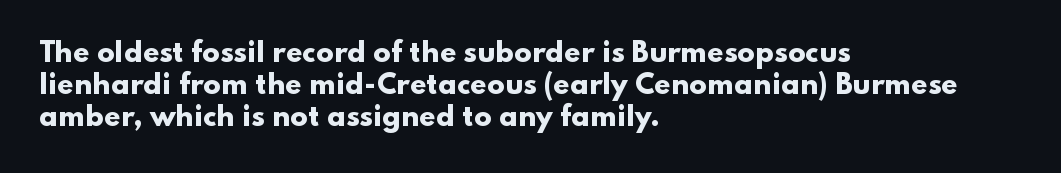
Descenders hang freely into open space. Rendered with straight, roman letterforms. The strokes are fattened all the way to bold. This rendering uses left alignment, leaving the right contour irregular.
